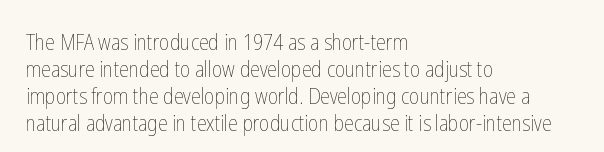
Q: Is the text bold? A: No.
Q: Is the text italic (slanted)? A: No, it is upright.
Q: Is the text underlined? A: No.
Q: How is the paragraph aligned? A: Left-aligned.
Q: Is the spacing between letters normal or unusually wide? A: Normal.
